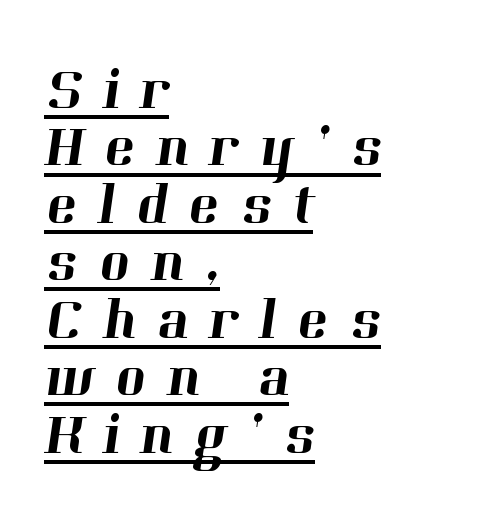
{"serif": "yes", "width": "normal", "stroke_contrast": "high", "x_height": "medium", "monospaced": "no", "underline": "yes", "align": "left", "line_spacing": "tight", "line_spacing_ratio": 0.99, "letter_spacing": "wide", "letter_spacing_em": 0.36, "glyph_px": 58}
